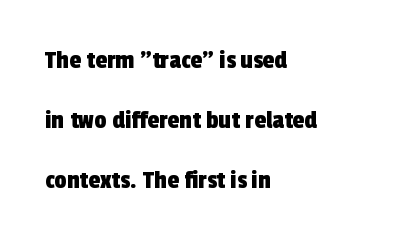
{"underline": "no", "align": "left", "line_spacing": "loose", "line_spacing_ratio": 2.22, "letter_spacing": "normal", "letter_spacing_em": 0.0, "glyph_px": 27}
